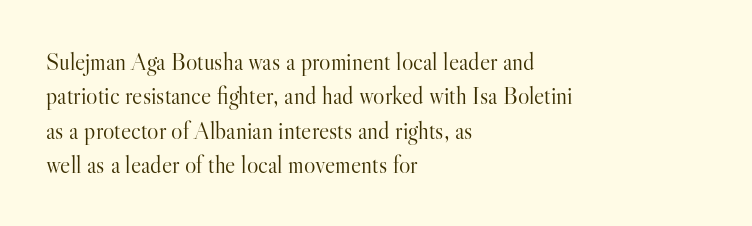
{"italic": "no", "bold": "no", "underline": "no", "align": "left", "line_spacing": "normal", "line_spacing_ratio": 1.43, "letter_spacing": "normal", "letter_spacing_em": 0.0, "glyph_px": 24}
